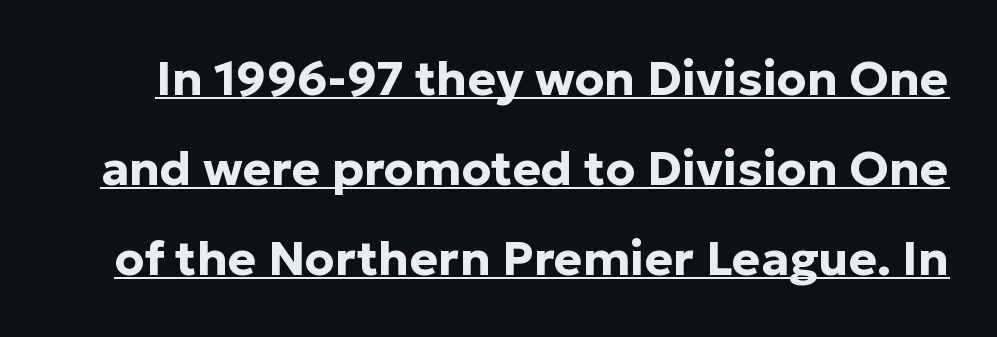
The image shows 48 px bold sans-serif type, upright; set line spacing 1.87x, normal letter spacing, underlined; low stroke contrast and a medium x-height.
